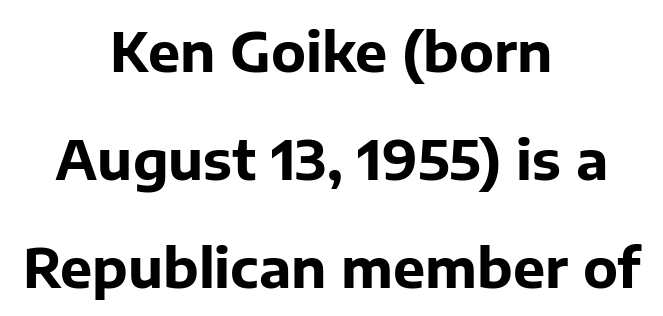
The image shows 54 px bold sans-serif type, upright; set centered, loose line spacing (2.0x), normal letter spacing, not underlined; low stroke contrast and a medium x-height.
